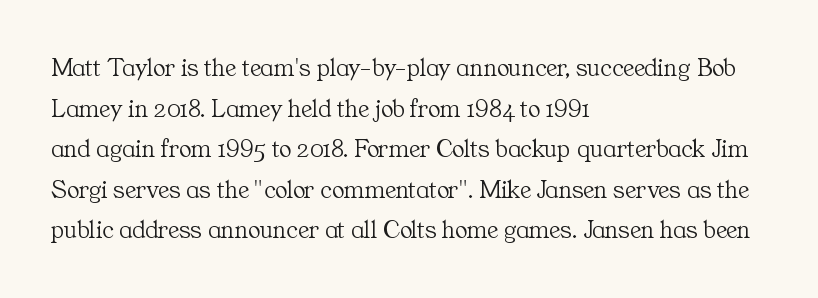
The zone under the glyphs is completely vacant. Letters have the restrained weight of plain body copy at most. Line beginnings align vertically; line endings do not. The gaps between neighbouring characters are ordinary and unremarkable.
